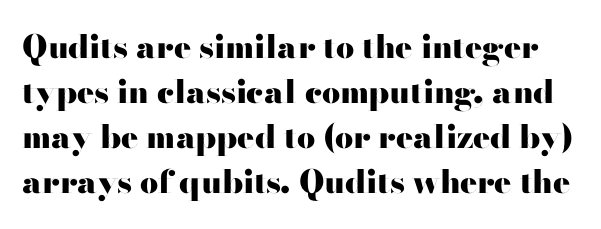
Q: Is the text bold? A: Yes.
Q: Is the text italic (slanted)? A: No, it is upright.
Q: Is the typeface a serif or a sans-serif typeface? A: Sans-serif.
Q: Is the text underlined? A: No.
Q: Is the spacing between letters normal or unusually wide? A: Normal.
Q: Is the spacing between lines tight, normal or loose? A: Normal.
Q: Width (condensed, normal, or wide)? A: Wide.
Q: Stroke contrast? A: High.
Q: x-height? A: Small.
Q: Monospaced? A: No.
